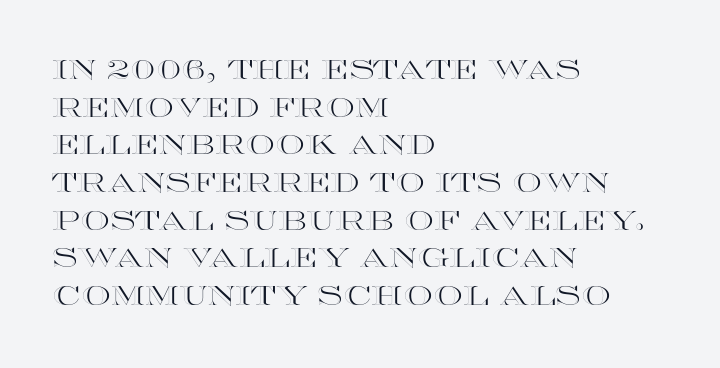
The image shows 26 px text type, upright; set left-aligned, normal line spacing (1.45x), normal letter spacing, not underlined.
